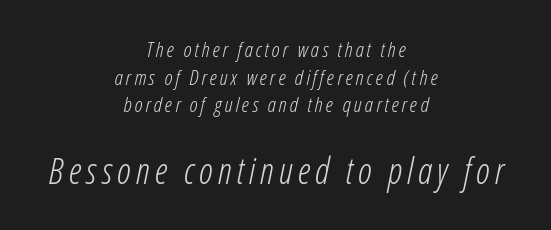
Is there much room between lines? A standard amount, neither cramped nor airy. In terms of posture, this sample is oblique. The lines in this sample share a center point and differ in where they start and stop. Underlining? Definitely not there. The weight would be labelled regular, book, light, or lighter still. The lower block of text is set noticeably larger than the block above it.
